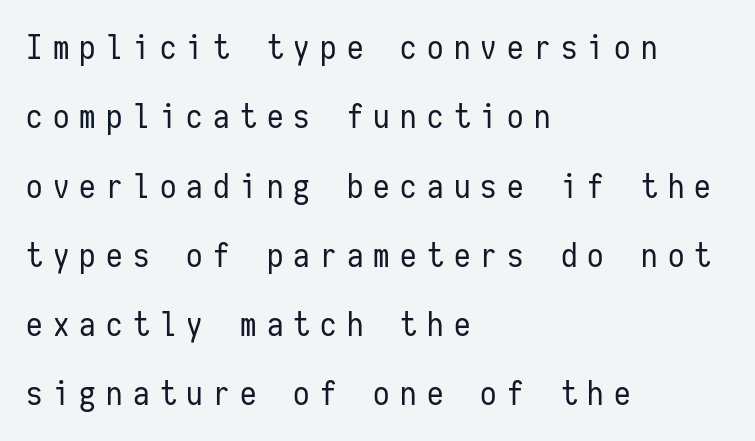
Beneath every word, the page is bare. Notice the wide empty band between every row — that's loose leading. The line texture is sparse and dotted thanks to wide tracking. Each line starts at the same left margin while the right side varies.
